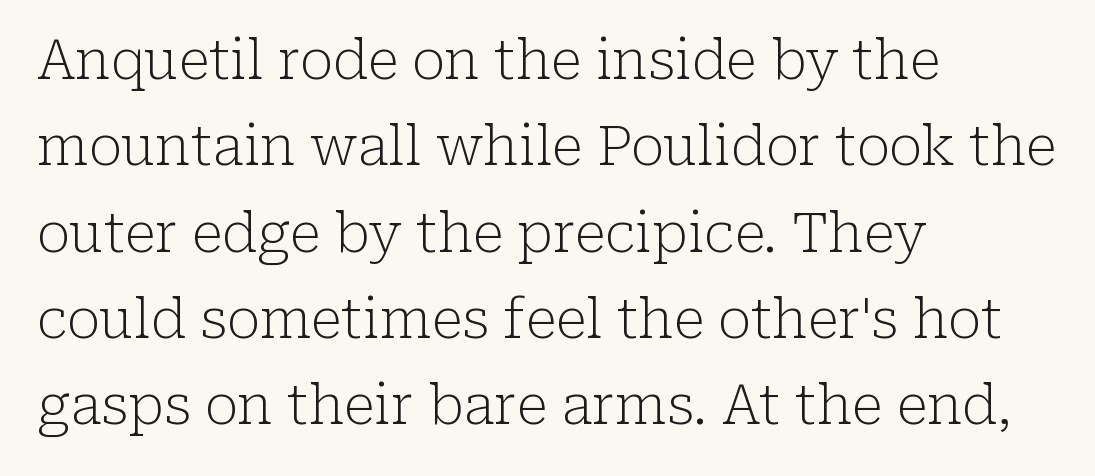
{"serif": "yes", "italic": "no", "bold": "no", "weight": "light", "width": "normal", "stroke_contrast": "low", "x_height": "medium", "monospaced": "no", "underline": "no", "align": "left", "line_spacing": "normal", "line_spacing_ratio": 1.57, "letter_spacing": "normal", "letter_spacing_em": 0.0, "glyph_px": 55}
